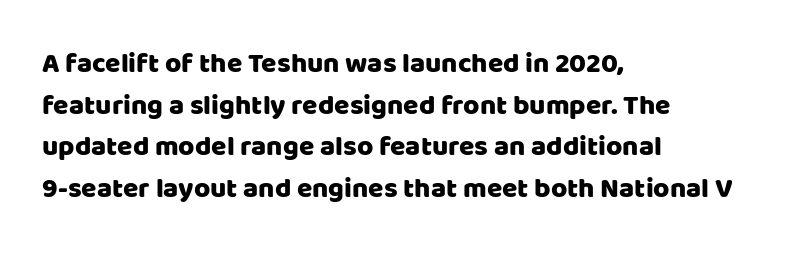
Q: Is the text italic (slanted)? A: No, it is upright.
Q: Is the typeface a serif or a sans-serif typeface? A: Sans-serif.
Q: Is the text underlined? A: No.
Q: How is the paragraph aligned? A: Left-aligned.
Q: Is the spacing between letters normal or unusually wide? A: Normal.
Q: Is the spacing between lines tight, normal or loose? A: Normal.
Q: Width (condensed, normal, or wide)? A: Normal.
Q: Stroke contrast? A: Low.
Q: x-height? A: Large.
Q: Monospaced? A: No.
